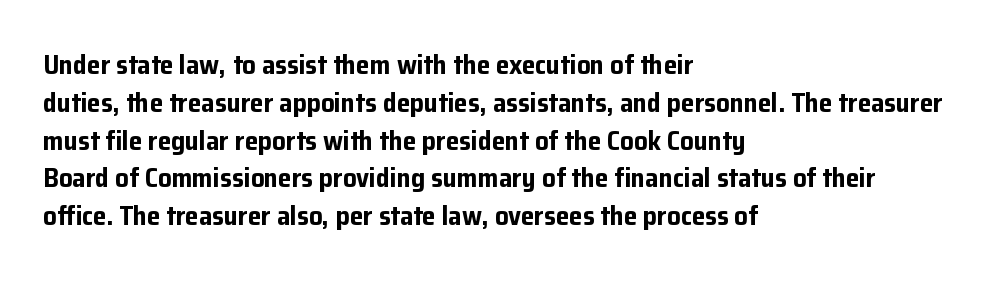
The image shows 27 px bold type, upright; set left-aligned, normal line spacing (1.4x), normal letter spacing, not underlined.
